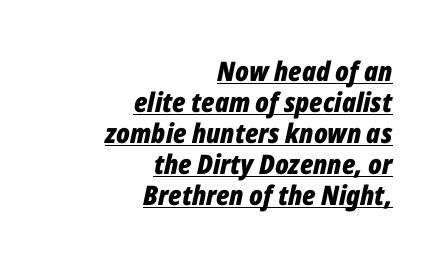
Italic? Definitely — the glyphs are oblique. The specimen includes a rule beneath the text block's lines. As a designer I'd log this as weight 700, bold. If you measured baseline to baseline, you'd find a short distance. How are the letters spaced? Ordinarily, with no added tracking. Teacher's note: observe the even right margin — that is flush-right alignment.
